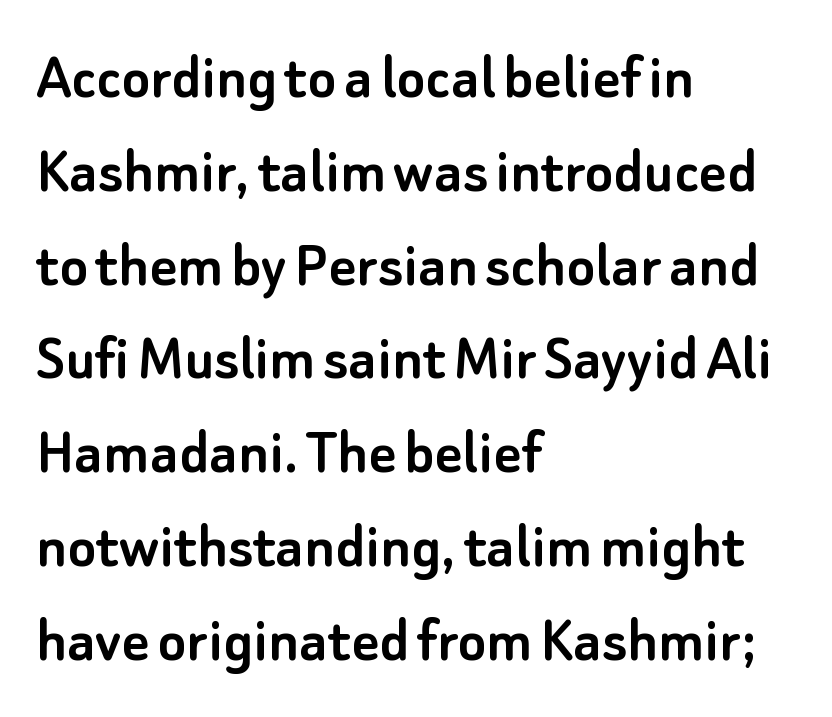
Descender tails drop into unmarked territory. What kind of face is this? One without serifs — a sans. The lines sit at an ordinary, default distance from one another. These lines were composed using upright roman letters. How are the letters spaced? Ordinarily, with no added tracking.
